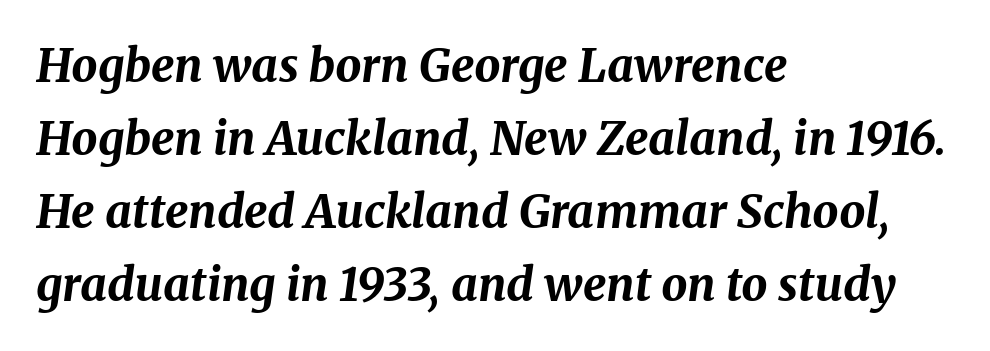
Q: Is the text bold? A: Yes.
Q: Is the text italic (slanted)? A: Yes, it leans right by about 8 degrees.
Q: Is the text underlined? A: No.
Q: How is the paragraph aligned? A: Left-aligned.
Q: Is the spacing between letters normal or unusually wide? A: Normal.
Q: Is the spacing between lines tight, normal or loose? A: Normal.
Q: Width (condensed, normal, or wide)? A: Normal.
Q: Stroke contrast? A: Medium.
Q: x-height? A: Medium.
Q: Monospaced? A: No.
